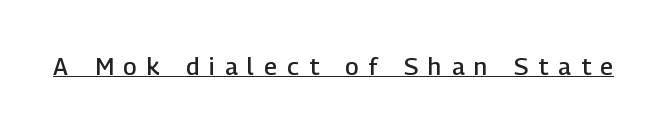
Q: Is the text bold? A: Semi-bold.
Q: Is the text italic (slanted)? A: No, it is upright.
Q: Is the text underlined? A: Yes.
Q: Is the spacing between letters normal or unusually wide? A: Unusually wide.
